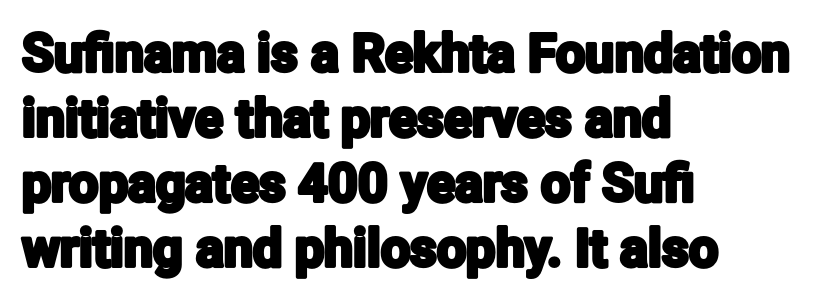
{"serif": "no", "italic": "no", "width": "condensed", "stroke_contrast": "low", "x_height": "medium", "monospaced": "no", "underline": "no", "align": "left", "line_spacing": "normal", "line_spacing_ratio": 1.25, "letter_spacing": "normal", "letter_spacing_em": 0.0, "glyph_px": 52}
